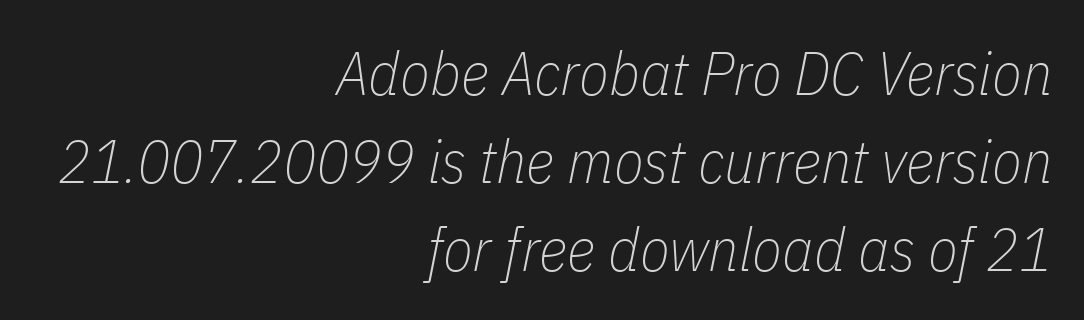
{"italic": "yes", "lean": "right", "slant_degrees": 11, "bold": "no", "weight": "thin", "width": "condensed", "stroke_contrast": "low", "x_height": "medium", "monospaced": "no", "underline": "no", "align": "right", "line_spacing": "normal", "line_spacing_ratio": 1.44, "letter_spacing": "normal", "letter_spacing_em": 0.0, "glyph_px": 61}
